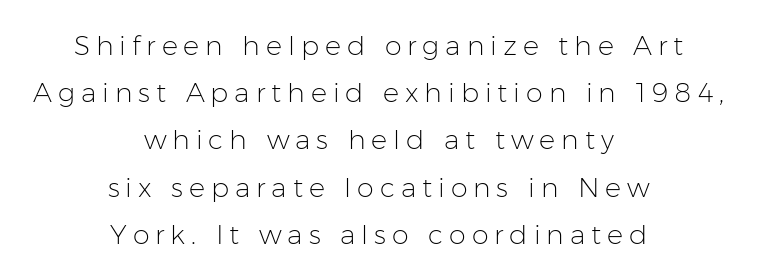
Q: Is the text bold? A: No.
Q: Is the text italic (slanted)? A: No, it is upright.
Q: Is the text underlined? A: No.
Q: How is the paragraph aligned? A: Centered.
Q: Is the spacing between letters normal or unusually wide? A: Unusually wide.
